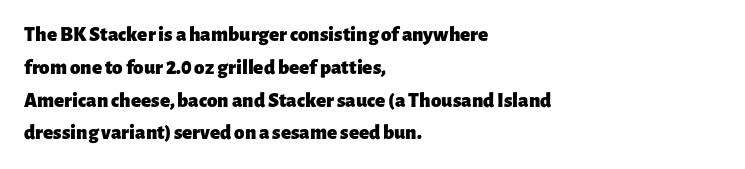
The image shows 21 px bold type, upright; set left-aligned, normal line spacing (1.56x), normal letter spacing, not underlined.
